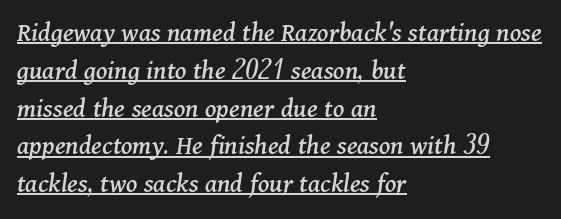
The image shows 28 px serif type, italic (leaning right); set left-aligned, normal line spacing (1.35x), normal letter spacing, underlined; medium stroke contrast and a medium x-height.
